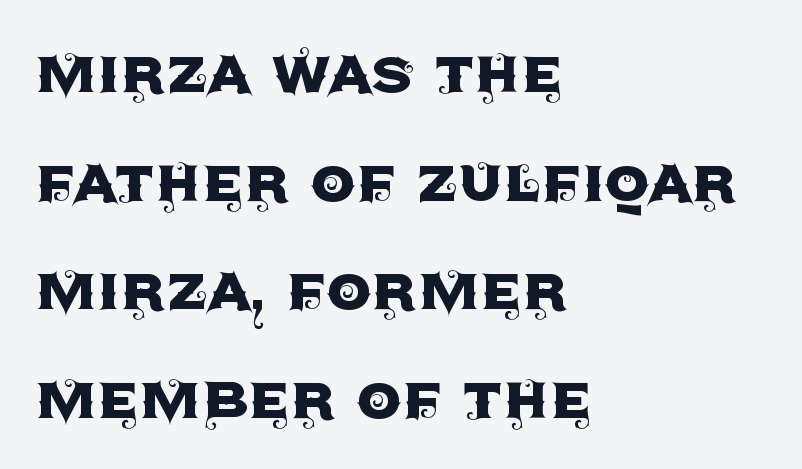
The image shows 72 px sans-serif type, upright; set left-aligned, normal line spacing (1.51x), normal letter spacing, not underlined; a large x-height.
